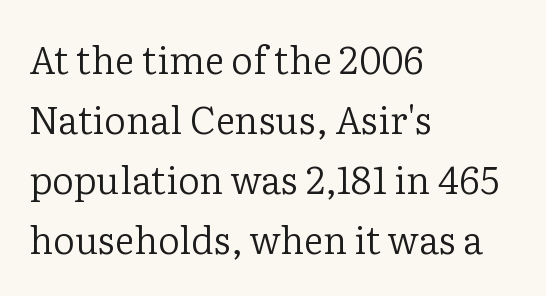
{"serif": "yes", "italic": "no", "bold": "no", "weight": "regular", "width": "normal", "stroke_contrast": "low", "x_height": "medium", "monospaced": "no", "underline": "no", "align": "left", "line_spacing": "normal", "line_spacing_ratio": 1.58, "letter_spacing": "normal", "letter_spacing_em": 0.0, "glyph_px": 38}
